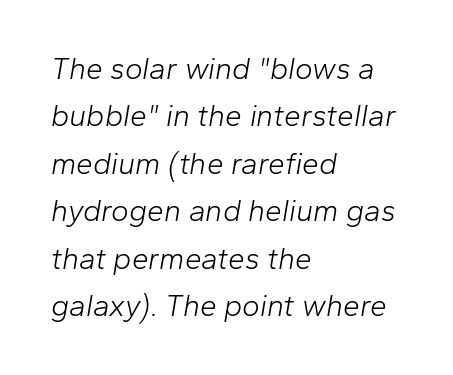
Left-aligned paragraph, ragged on the right. The words here are not underlined. The leading is moderate, giving the passage an even texture. In terms of letterspacing, this is plain default setting. Weight: regular or lighter. This sample has the flowing, uneven cadence of proportional lettering.
